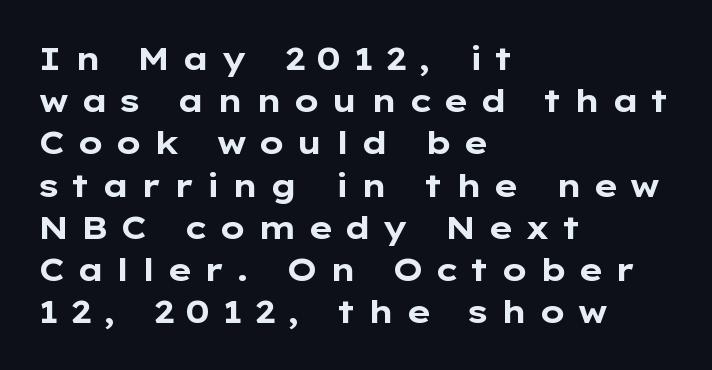
The image shows 32 px bold, wide sans-serif type, upright; set left-aligned, normal line spacing (1.32x), unusually wide letter spacing (+0.35 em), not underlined; low stroke contrast and a medium x-height.
